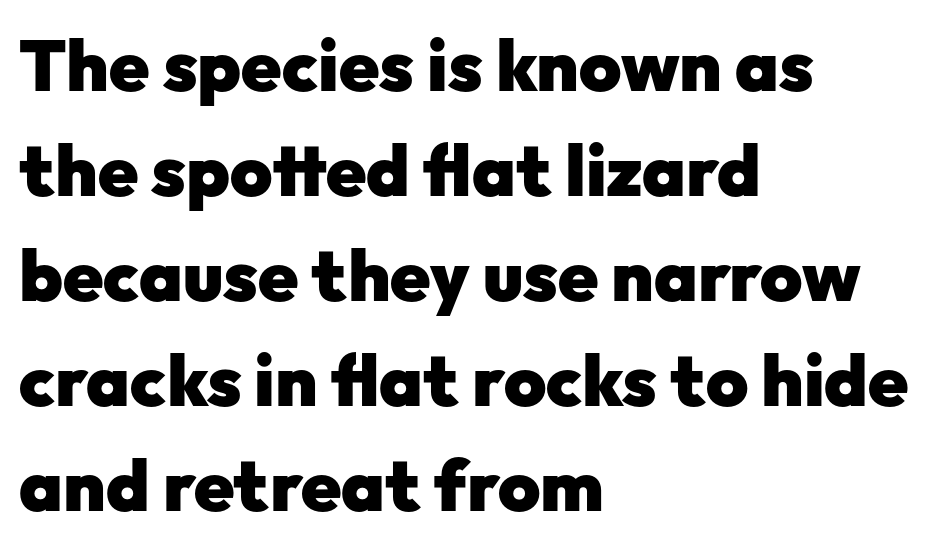
Q: Is the text bold? A: Yes.
Q: Is the text italic (slanted)? A: No, it is upright.
Q: Is the typeface a serif or a sans-serif typeface? A: Sans-serif.
Q: Is the text underlined? A: No.
Q: How is the paragraph aligned? A: Left-aligned.
Q: Is the spacing between letters normal or unusually wide? A: Normal.
Q: Is the spacing between lines tight, normal or loose? A: Normal.
Q: Width (condensed, normal, or wide)? A: Normal.
Q: Stroke contrast? A: Low.
Q: x-height? A: Medium.
Q: Monospaced? A: No.
